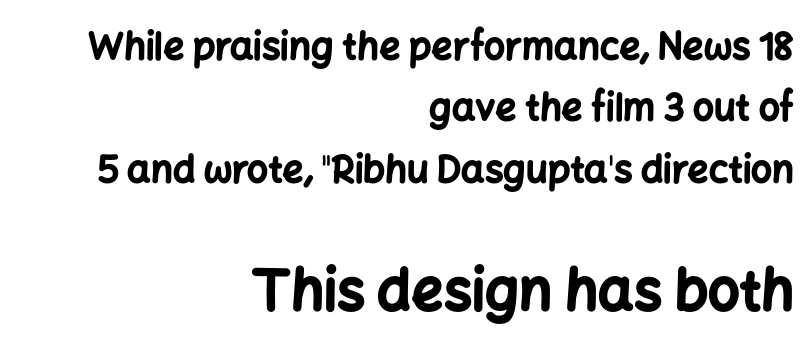
{"serif": "no", "italic": "no", "bold": "yes", "weight": "bold", "width": "normal", "stroke_contrast": "low", "x_height": "medium", "monospaced": "no", "underline": "no", "align": "right", "line_spacing": "normal", "line_spacing_ratio": 1.66, "letter_spacing": "normal", "letter_spacing_em": 0.0, "larger_block": "second", "size_ratio": 1.51, "glyph_px": 56}
